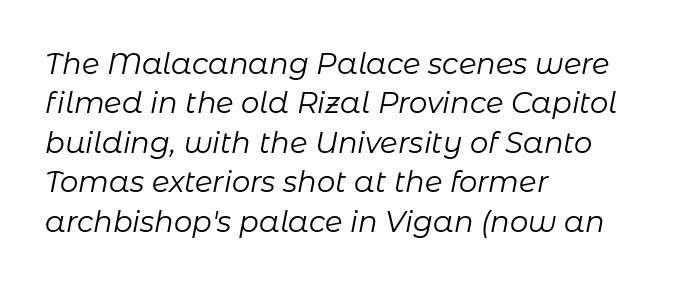
The image shows 29 px regular-weight type, italic (leaning right); set left-aligned, normal line spacing (1.36x), normal letter spacing, not underlined; low stroke contrast and a medium x-height.
